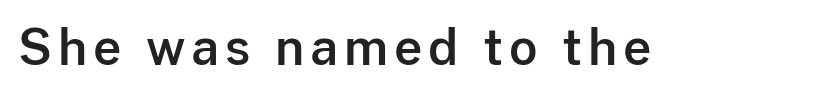
Q: Is the text italic (slanted)? A: No, it is upright.
Q: Is the typeface a serif or a sans-serif typeface? A: Sans-serif.
Q: Is the text underlined? A: No.
Q: Width (condensed, normal, or wide)? A: Normal.
Q: Stroke contrast? A: Low.
Q: x-height? A: Medium.
Q: Monospaced? A: No.
